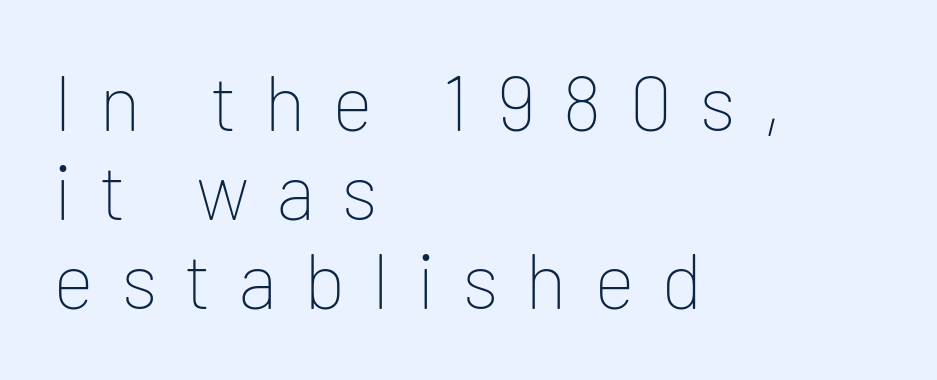
{"serif": "no", "italic": "no", "bold": "no", "weight": "thin", "width": "normal", "stroke_contrast": "low", "x_height": "medium", "monospaced": "no", "underline": "no", "align": "left", "line_spacing": "tight", "line_spacing_ratio": 1.14, "letter_spacing": "wide", "letter_spacing_em": 0.34, "glyph_px": 78}
